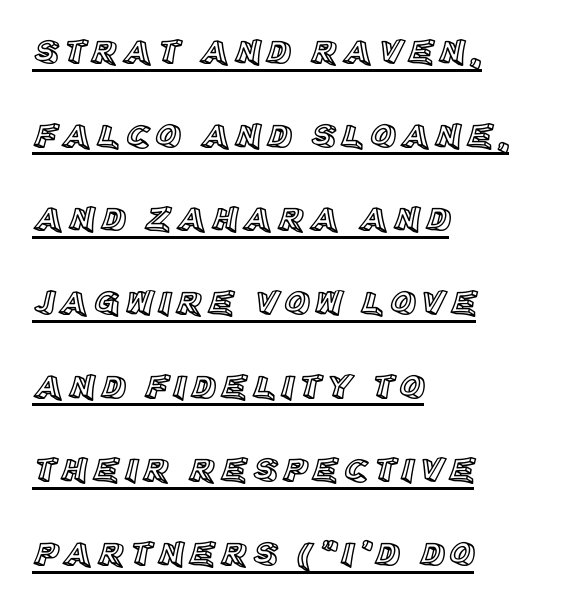
Which margin do the lines hug? The left one — the right edge is uneven. Glance below the letters and you will spot a drawn line. Leading: increased. A typesetter would call this proportional, since set widths differ per character.
